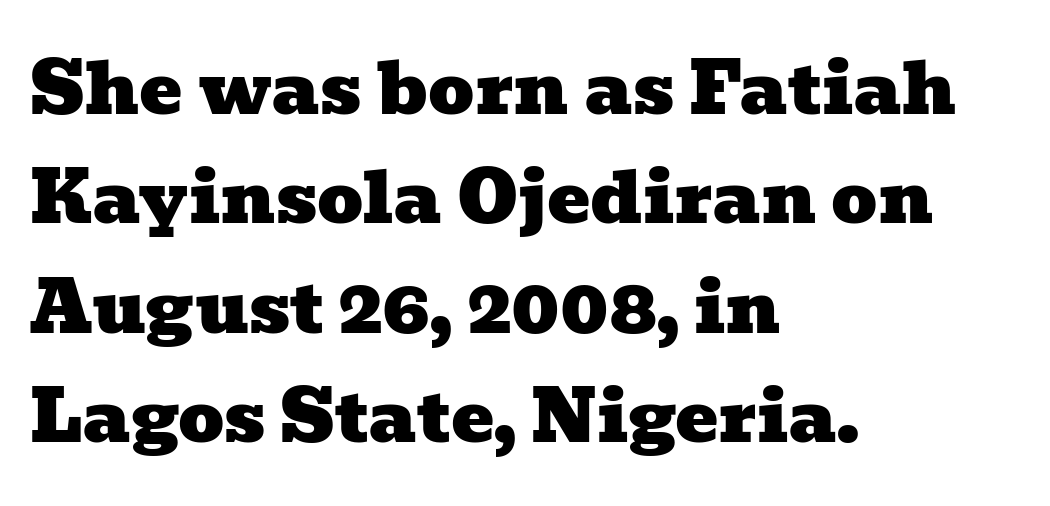
Q: Is the typeface a serif or a sans-serif typeface? A: Serif.
Q: Is the text underlined? A: No.
Q: How is the paragraph aligned? A: Left-aligned.
Q: Is the spacing between letters normal or unusually wide? A: Normal.
Q: Is the spacing between lines tight, normal or loose? A: Normal.
Q: Width (condensed, normal, or wide)? A: Wide.
Q: Stroke contrast? A: Low.
Q: x-height? A: Medium.
Q: Monospaced? A: No.
